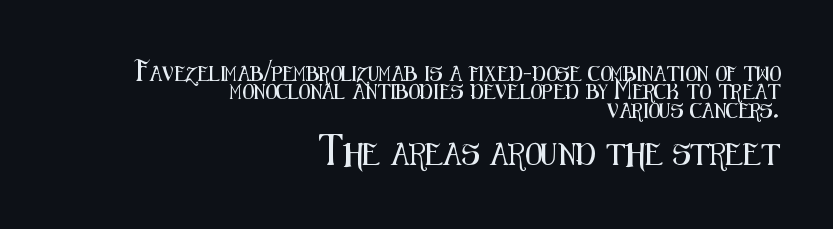
The image shows 22 px text type, upright; set right-aligned, line spacing 1.22x, normal letter spacing, not underlined; the second (bottom) block is 1.47x larger.
